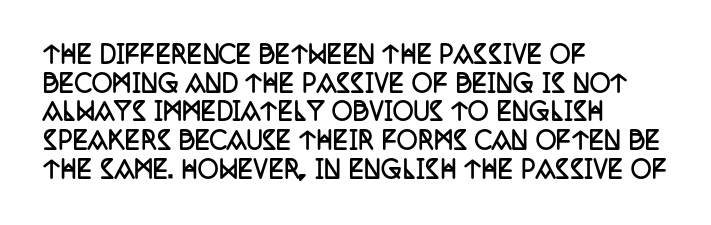
The image shows 23 px bold type, upright; set left-aligned, normal line spacing (1.25x), normal letter spacing, not underlined.
